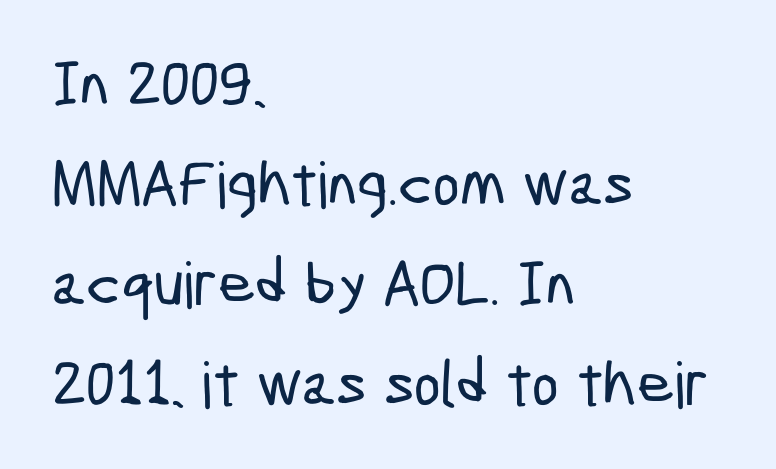
Q: Is the typeface a serif or a sans-serif typeface? A: Sans-serif.
Q: Is the text underlined? A: No.
Q: How is the paragraph aligned? A: Left-aligned.
Q: Is the spacing between letters normal or unusually wide? A: Normal.
Q: Is the spacing between lines tight, normal or loose? A: Normal.
Q: Width (condensed, normal, or wide)? A: Condensed.
Q: Stroke contrast? A: Low.
Q: x-height? A: Medium.
Q: Monospaced? A: No.
